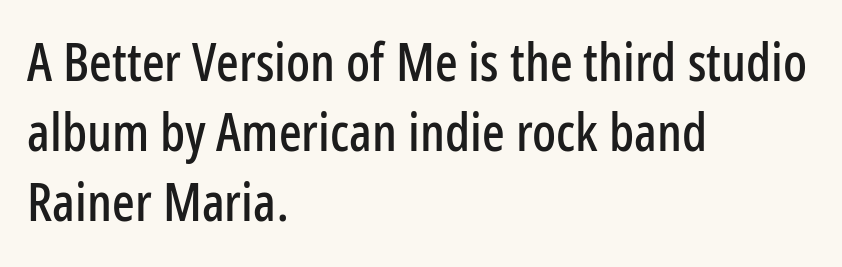
Nobody drew a line under any word here. Tall strokes in this sample are plumb rather than angled. Is this a fixed-width face? No — the glyphs have proportional, varying widths. The paragraph shown leans on its left margin.
